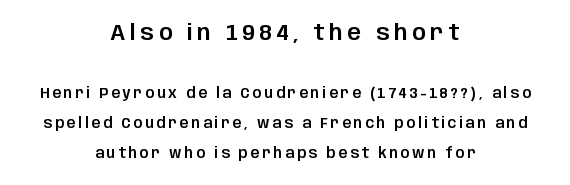
Descenders are the only things crossing below the line. You can tell it's not italic because the verticals are truly vertical. Tracking here is generous; glyphs stand well apart from one another. Compared with a flush-left layout, this one balances lines on the center instead. The vertical gap from one line to the next is large.
